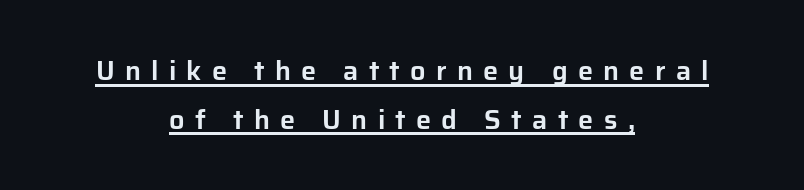
Caption: multi-line text, centered on the measure. Does a line run under the words? Yes, clearly. Caption: expanded tracking, letters set apart. Posture: straight, roman, zero tilt.
